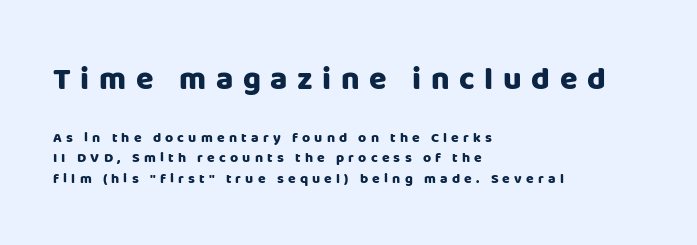
{"serif": "no", "italic": "no", "bold": "yes", "weight": "heavy", "width": "normal", "stroke_contrast": "low", "x_height": "large", "monospaced": "no", "underline": "no", "align": "left", "line_spacing": "normal", "line_spacing_ratio": 1.47, "letter_spacing": "wide", "letter_spacing_em": 0.3, "larger_block": "first", "size_ratio": 2.29, "glyph_px": 32}
